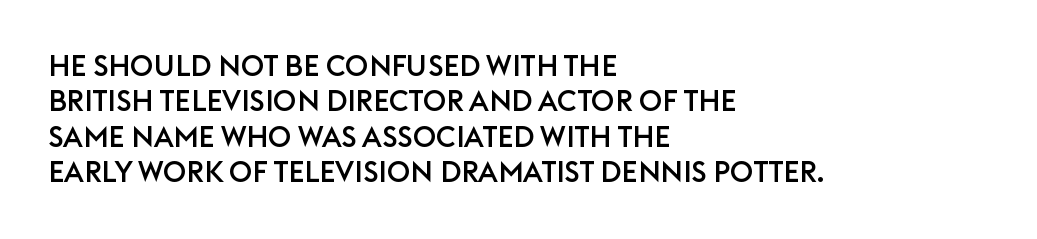
The image shows 29 px sans-serif type, upright; set left-aligned, line spacing 1.22x, normal letter spacing, not underlined; low stroke contrast and a large x-height.
